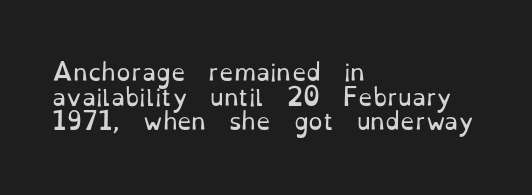
The letters sit at their default tracking, neither squeezed nor spread. Weight class: somewhere from thin through regular. Line beginnings align vertically; line endings do not. How would I describe the line gaps? Narrow and economical.
